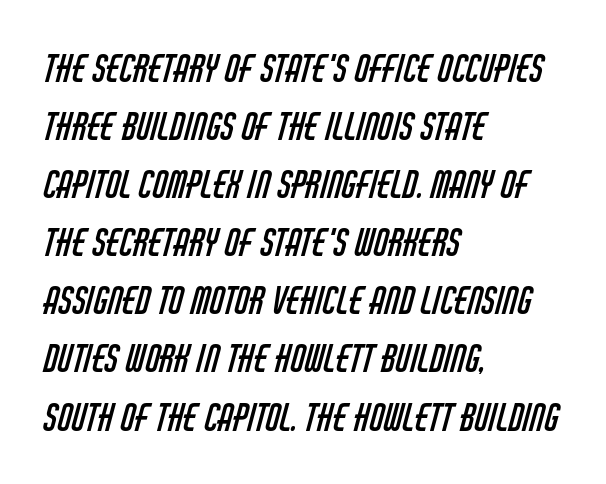
Q: Is the text bold? A: No.
Q: Is the typeface a serif or a sans-serif typeface? A: Sans-serif.
Q: Is the text underlined? A: No.
Q: How is the paragraph aligned? A: Left-aligned.
Q: Is the spacing between letters normal or unusually wide? A: Normal.
Q: Is the spacing between lines tight, normal or loose? A: Normal.
Q: Width (condensed, normal, or wide)? A: Condensed.
Q: Stroke contrast? A: Low.
Q: x-height? A: Large.
Q: Monospaced? A: No.
